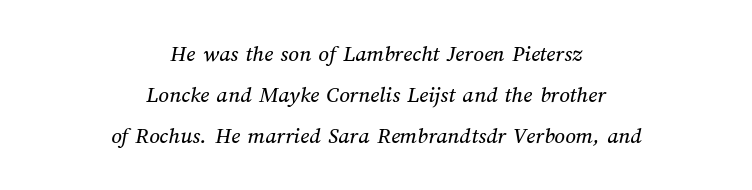
The image shows 23 px text type; set centered, line spacing 1.78x, normal letter spacing, not underlined.
